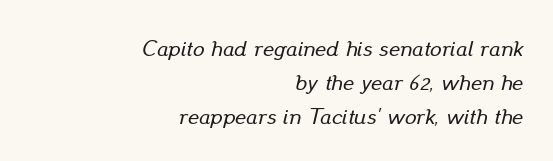
{"italic": "yes", "lean": "right", "slant_degrees": 13, "underline": "no", "align": "right", "line_spacing": "normal", "line_spacing_ratio": 1.47, "letter_spacing": "normal", "letter_spacing_em": 0.0, "glyph_px": 23}
